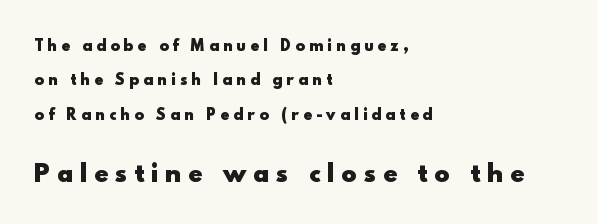
The tracking reads as deliberately expanded to a designer's eye. The block sitting lower on the canvas is the one with enlarged characters. Reading down the block, your eye returns to a fixed left position each line. Quick note: interline space is abundant. In terms of posture, this sample is upright. The glyphs are unaccompanied by any horizontal stroke below them.
